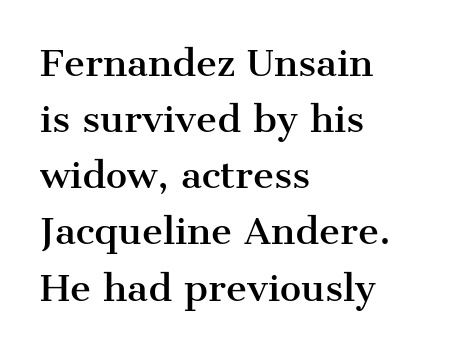
These lines are rendered in a variable-pitch font. The letterforms sit shoulder to shoulder at normal distance. The type sits square on the baseline with zero lean. The lines in this sample share a left origin and differ only in where they stop. Old-style or modern, the face here clearly has serifs.
